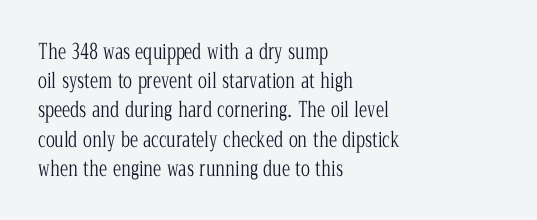
Tracking here is standard; glyphs follow each other at the usual distance. Heft: none added — not bold. These lines are set flush left with a ragged right edge. The letters stand straight up with perfectly vertical stems. Has an underline been added? It has not.
